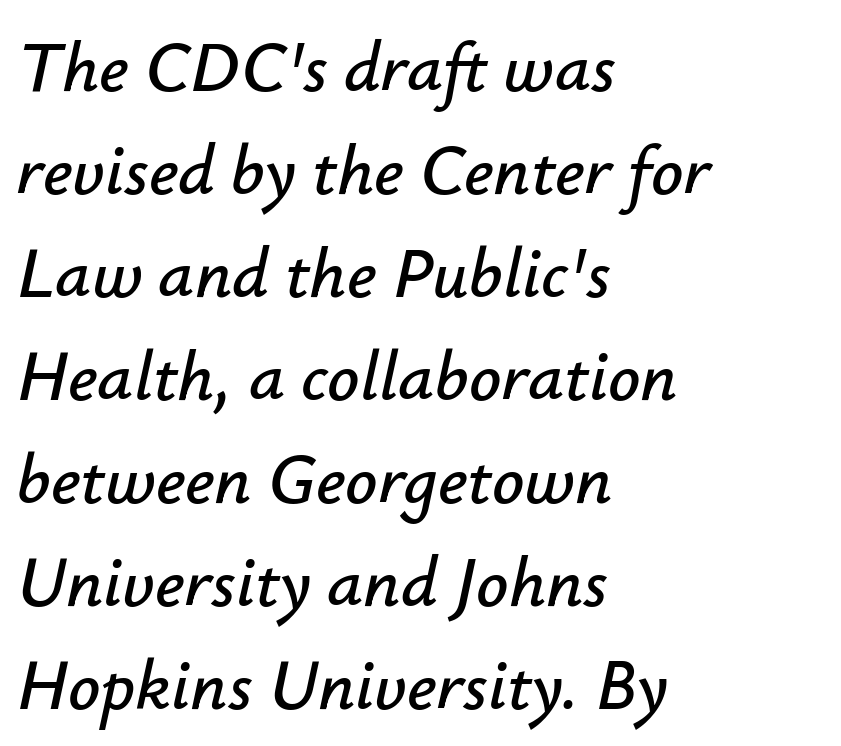
The strip under each line holds only bare page. The designer left line spacing at the default. The specimen reads as italic at a glance. Alignment: flush left. Words appear dense and cohesive because spacing is normal. Think of a printed novel: that variable character pitch is what you see here.
